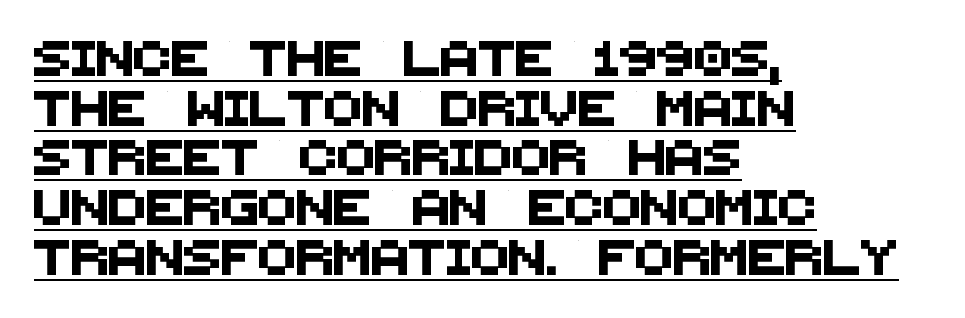
Q: Is the typeface a serif or a sans-serif typeface? A: Sans-serif.
Q: Is the text underlined? A: Yes.
Q: How is the paragraph aligned? A: Left-aligned.
Q: Is the spacing between letters normal or unusually wide? A: Normal.
Q: Is the spacing between lines tight, normal or loose? A: Normal.
Q: Width (condensed, normal, or wide)? A: Normal.
Q: Stroke contrast? A: Medium.
Q: x-height? A: Large.
Q: Monospaced? A: No.
